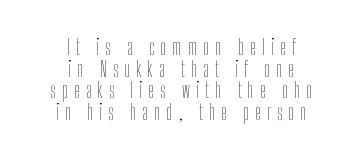
The strokes are not fattened; the text isn't bold. Compared with a flush-left layout, this one balances lines on the center instead. This sample uses expanded letter spacing, leaving extra air between glyphs. Whoever set this chose condensed vertical rhythm over breathing room.
